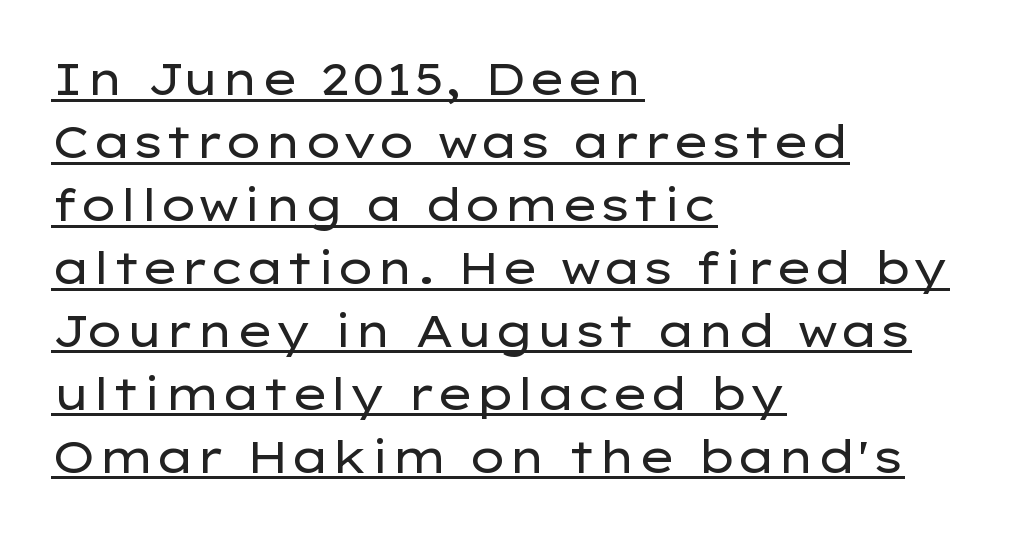
{"serif": "no", "italic": "no", "bold": "no", "weight": "regular", "width": "wide", "stroke_contrast": "low", "x_height": "medium", "monospaced": "no", "underline": "yes", "align": "left", "line_spacing": "normal", "line_spacing_ratio": 1.43, "letter_spacing": "normal", "letter_spacing_em": 0.0, "glyph_px": 44}
